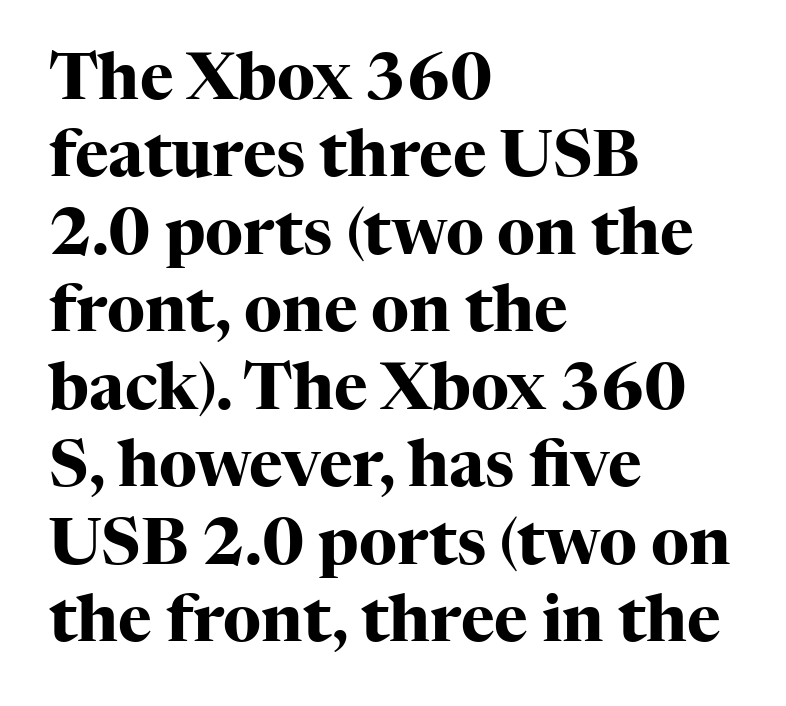
The image shows 64 px heavy serif type, upright; set left-aligned, line spacing 1.21x, normal letter spacing, not underlined; high stroke contrast and a medium x-height.
